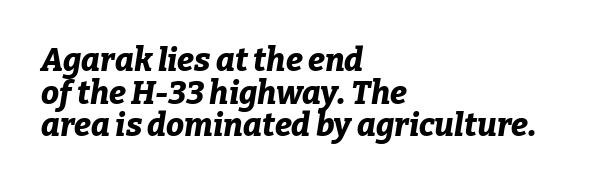
The image shows 32 px bold type, italic (leaning right); set left-aligned, tight line spacing (1.02x), normal letter spacing, not underlined; low stroke contrast and a medium x-height.
